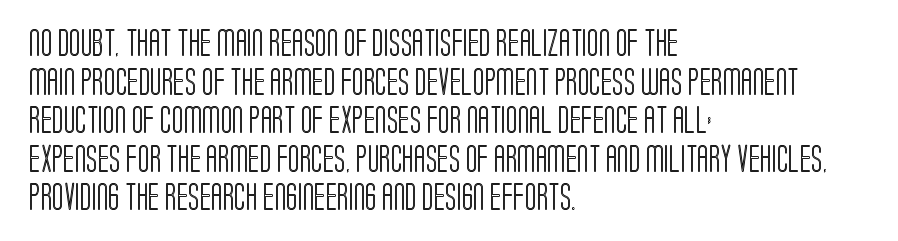
Tracking value appears to be zero — textbook default spacing. The font's upright variant was chosen for this text. Alignment: flush left. Rows of type keep a routine distance in the vertical direction. This rendering features lettering with no underline.
